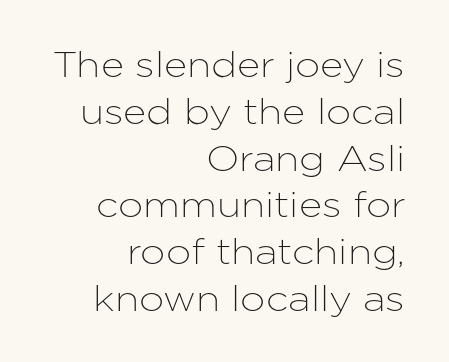
Character widths vary here, with narrow letters taking less room than wide ones. Does extra space separate the letters? No, they use regular spacing. The paragraph shown leans on its right margin. The specimen omits any rule beneath the text block's lines.
